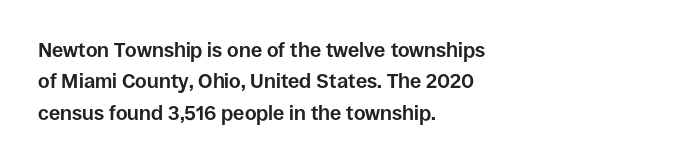
{"italic": "no", "bold": "yes", "underline": "no", "align": "left", "line_spacing": "normal", "line_spacing_ratio": 1.57, "letter_spacing": "normal", "letter_spacing_em": 0.0, "glyph_px": 20}
